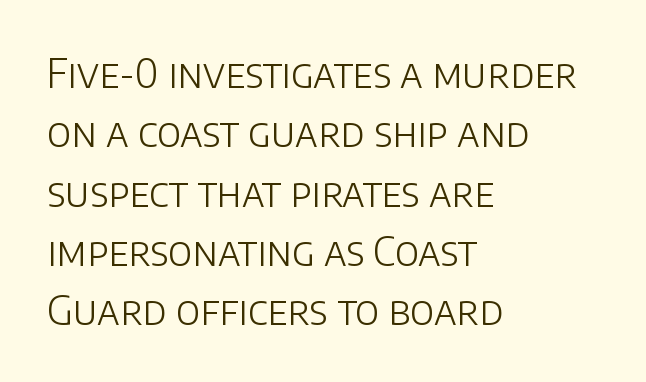
{"serif": "no", "italic": "no", "bold": "no", "weight": "light", "width": "normal", "stroke_contrast": "low", "x_height": "large", "monospaced": "no", "underline": "no", "align": "left", "line_spacing": "normal", "line_spacing_ratio": 1.52, "letter_spacing": "normal", "letter_spacing_em": 0.0, "glyph_px": 39}
